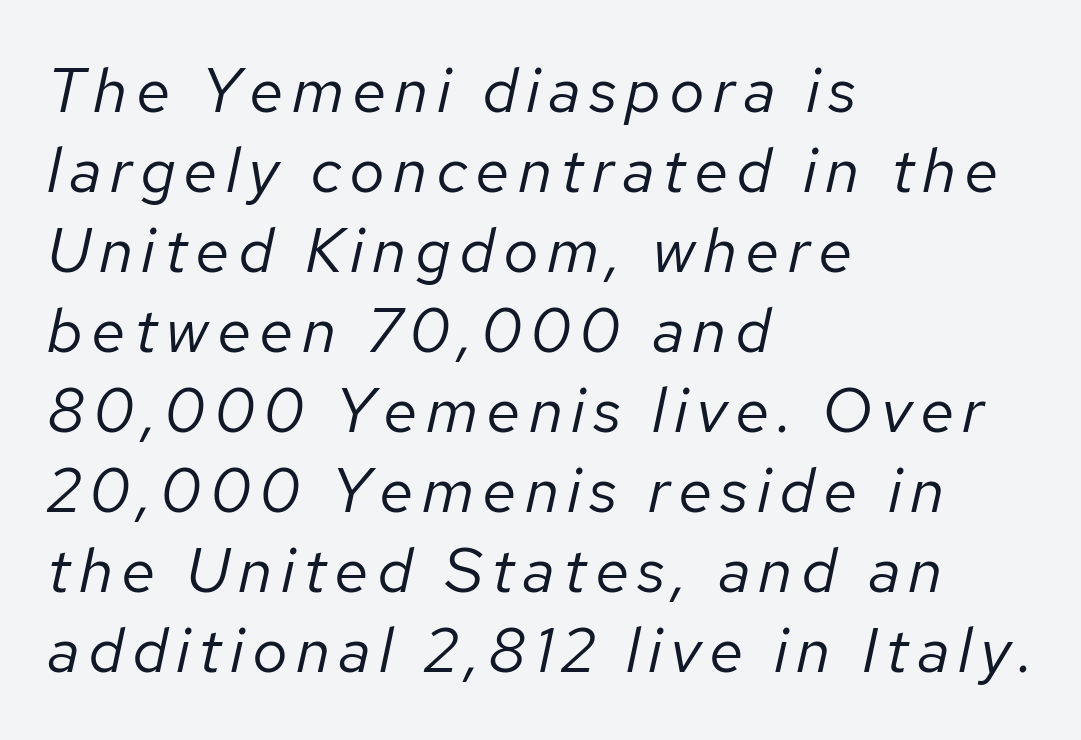
The image shows 63 px regular-weight type, italic (leaning right); set left-aligned, normal line spacing (1.27x), not underlined; low stroke contrast and a medium x-height.
